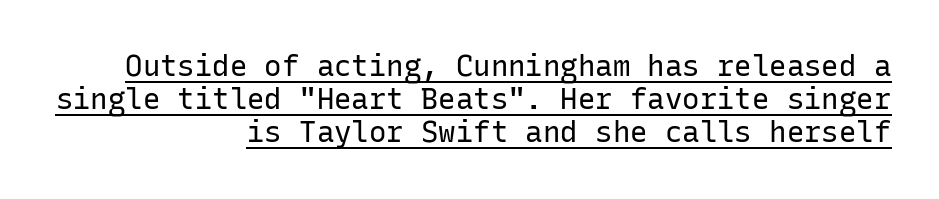
The letterforms sit shoulder to shoulder at normal distance. Beneath each row of characters lies a ruled line. Notice how descenders almost collide with the ascenders below — that's tight leading. You could count columns in this text — the font is strictly monospaced. Does the lettering tilt? It doesn't — this is upright. This rendering uses right alignment, leaving the left contour irregular.
